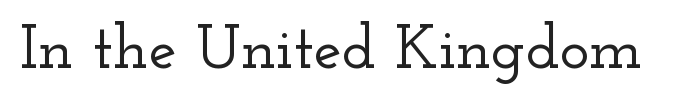
Style check: upright. The letters sit at their default tracking, neither squeezed nor spread. Each row of text sits above clean, open space. Varying glyph widths throughout — classic text-font behaviour. The passage shown is typeset with a serif family.
